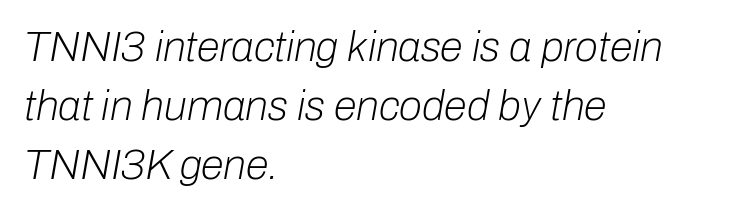
{"italic": "yes", "lean": "right", "slant_degrees": 10, "bold": "no", "weight": "light", "width": "normal", "stroke_contrast": "low", "x_height": "medium", "monospaced": "no", "underline": "no", "align": "left", "line_spacing": "normal", "line_spacing_ratio": 1.41, "letter_spacing": "normal", "letter_spacing_em": 0.0, "glyph_px": 42}
